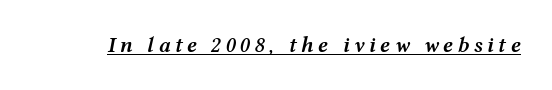
{"italic": "yes", "lean": "right", "slant_degrees": 12, "bold": "semi", "underline": "yes", "glyph_px": 22}
